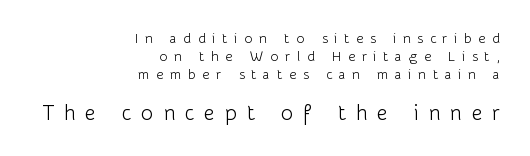
Q: Is the text bold? A: No.
Q: Is the text italic (slanted)? A: No, it is upright.
Q: Is the text underlined? A: No.
Q: How is the paragraph aligned? A: Right-aligned.
Q: Is the spacing between letters normal or unusually wide? A: Unusually wide.
Q: Is the spacing between lines tight, normal or loose? A: Normal.
Q: Which block of text is set in a larger size, the first (top) or the second (bottom)? A: The second (bottom) one.
